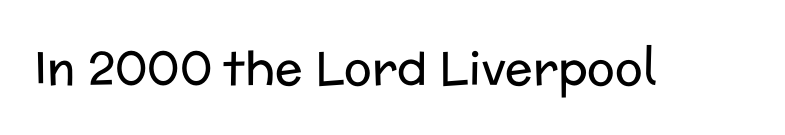
Q: Is the text bold? A: No.
Q: Is the text italic (slanted)? A: No, it is upright.
Q: Is the typeface a serif or a sans-serif typeface? A: Sans-serif.
Q: Is the text underlined? A: No.
Q: Is the spacing between letters normal or unusually wide? A: Normal.
Q: Width (condensed, normal, or wide)? A: Normal.
Q: Stroke contrast? A: Low.
Q: x-height? A: Medium.
Q: Monospaced? A: No.
